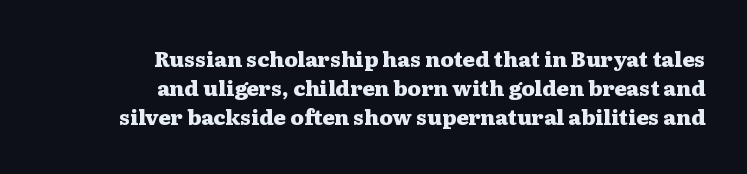
{"italic": "no", "bold": "yes", "underline": "no", "align": "right", "line_spacing": "normal", "line_spacing_ratio": 1.37, "letter_spacing": "normal", "letter_spacing_em": 0.0, "glyph_px": 21}
